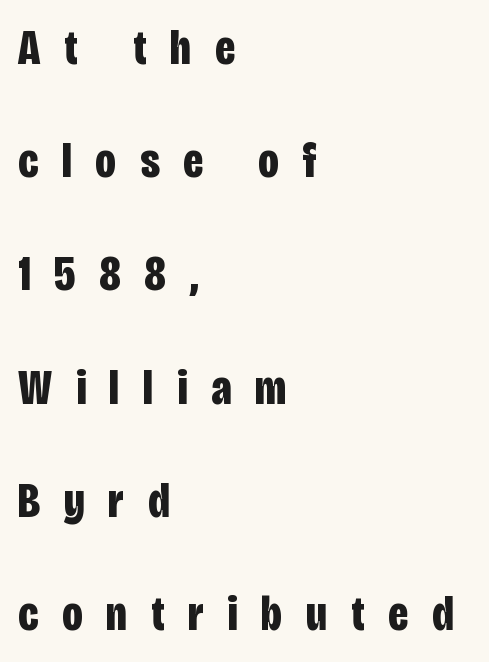
Q: Is the text bold? A: Yes.
Q: Is the text italic (slanted)? A: No, it is upright.
Q: Is the typeface a serif or a sans-serif typeface? A: Sans-serif.
Q: Is the text underlined? A: No.
Q: How is the paragraph aligned? A: Left-aligned.
Q: Is the spacing between letters normal or unusually wide? A: Unusually wide.
Q: Is the spacing between lines tight, normal or loose? A: Loose.
Q: Width (condensed, normal, or wide)? A: Condensed.
Q: Stroke contrast? A: Low.
Q: x-height? A: Large.
Q: Monospaced? A: No.
